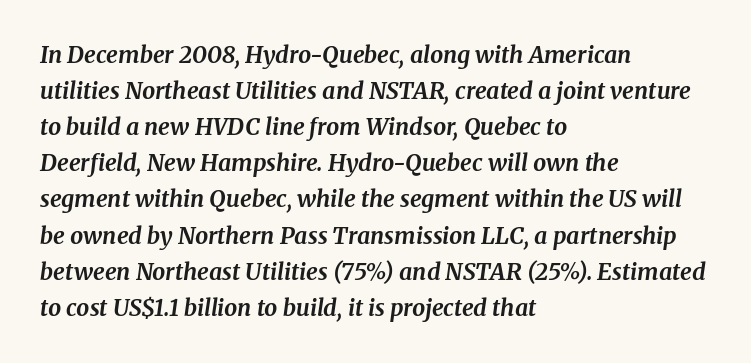
{"italic": "yes", "lean": "right", "slant_degrees": 8, "bold": "yes", "underline": "no", "align": "left", "line_spacing": "normal", "line_spacing_ratio": 1.57, "letter_spacing": "normal", "letter_spacing_em": 0.0, "glyph_px": 23}
